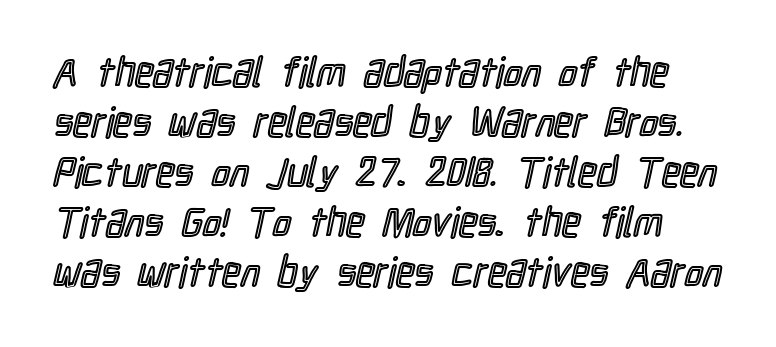
{"width": "condensed", "x_height": "medium", "monospaced": "no", "underline": "no", "line_spacing_ratio": 1.22, "letter_spacing": "normal", "letter_spacing_em": 0.0, "glyph_px": 41}
